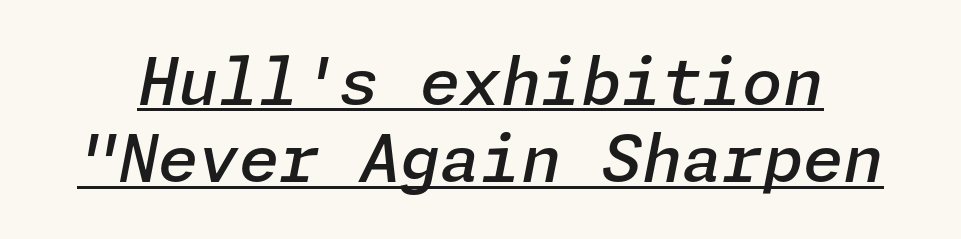
The image shows 65 px semibold type, italic (leaning right); set line spacing 1.19x, normal letter spacing, underlined; low stroke contrast and a medium x-height.
